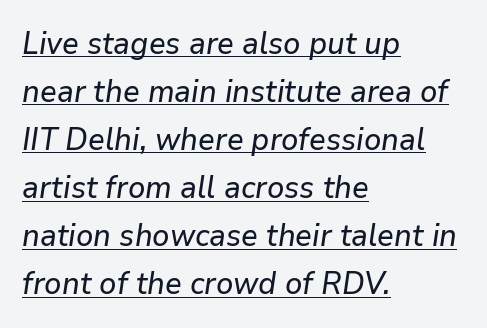
The image shows 31 px text type, italic (leaning right); set left-aligned, normal line spacing (1.55x), normal letter spacing, underlined; low stroke contrast and a medium x-height.
